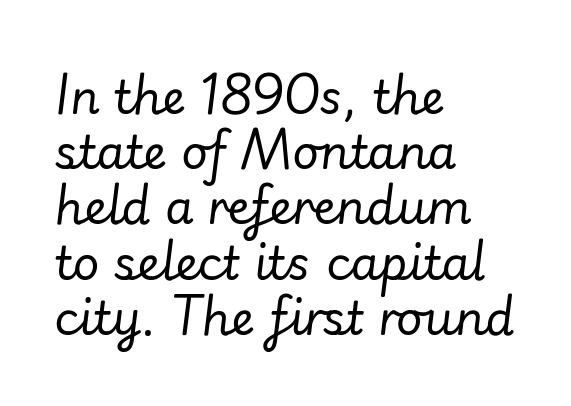
Q: Is the text bold? A: No.
Q: Is the text italic (slanted)? A: Yes, it leans right by about 7 degrees.
Q: Is the text underlined? A: No.
Q: How is the paragraph aligned? A: Left-aligned.
Q: Is the spacing between letters normal or unusually wide? A: Normal.
Q: Width (condensed, normal, or wide)? A: Normal.
Q: Stroke contrast? A: Low.
Q: x-height? A: Small.
Q: Monospaced? A: No.
